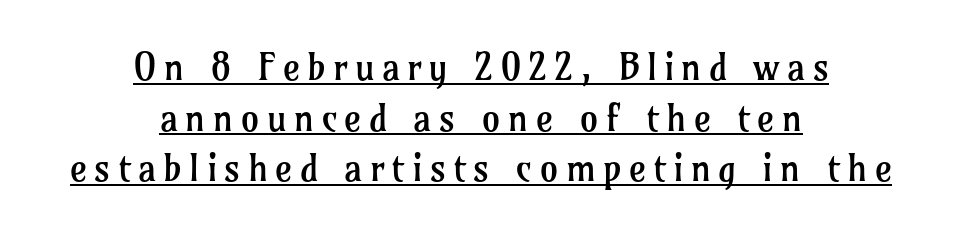
Q: Is the text bold? A: No.
Q: Is the text italic (slanted)? A: No, it is upright.
Q: Is the typeface a serif or a sans-serif typeface? A: Serif.
Q: Is the text underlined? A: Yes.
Q: How is the paragraph aligned? A: Centered.
Q: Is the spacing between lines tight, normal or loose? A: Normal.
Q: Width (condensed, normal, or wide)? A: Normal.
Q: Stroke contrast? A: Low.
Q: x-height? A: Medium.
Q: Monospaced? A: No.
